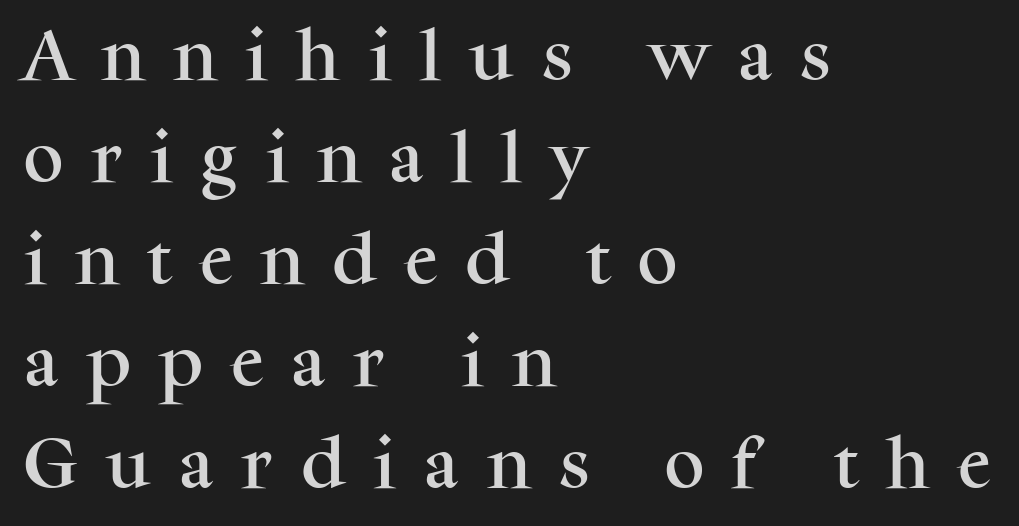
Q: Is the text italic (slanted)? A: No, it is upright.
Q: Is the typeface a serif or a sans-serif typeface? A: Serif.
Q: Is the text underlined? A: No.
Q: How is the paragraph aligned? A: Left-aligned.
Q: Is the spacing between letters normal or unusually wide? A: Unusually wide.
Q: Width (condensed, normal, or wide)? A: Normal.
Q: Stroke contrast? A: Medium.
Q: x-height? A: Medium.
Q: Monospaced? A: No.
